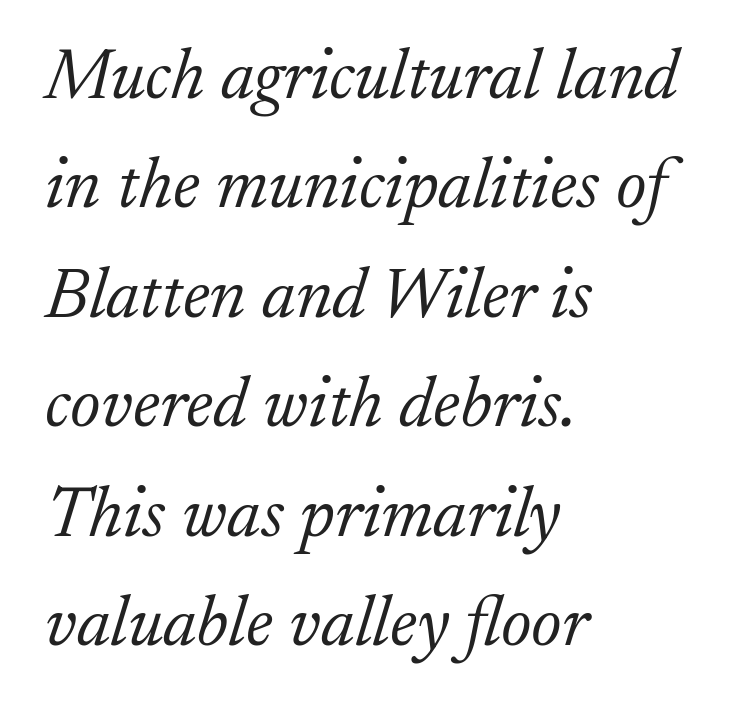
{"serif": "yes", "italic": "yes", "lean": "right", "slant_degrees": 17, "bold": "no", "weight": "light", "width": "normal", "stroke_contrast": "low", "x_height": "small", "monospaced": "no", "underline": "no", "align": "left", "line_spacing": "normal", "line_spacing_ratio": 1.52, "letter_spacing": "normal", "letter_spacing_em": 0.0, "glyph_px": 72}
